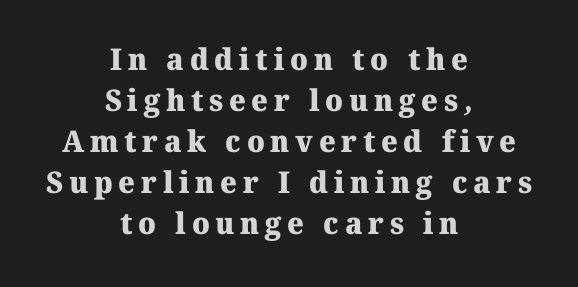
Q: Is the text bold? A: Yes.
Q: Is the typeface a serif or a sans-serif typeface? A: Serif.
Q: Is the text underlined? A: No.
Q: How is the paragraph aligned? A: Centered.
Q: Is the spacing between lines tight, normal or loose? A: Normal.
Q: Width (condensed, normal, or wide)? A: Normal.
Q: Stroke contrast? A: Medium.
Q: x-height? A: Medium.
Q: Monospaced? A: No.
